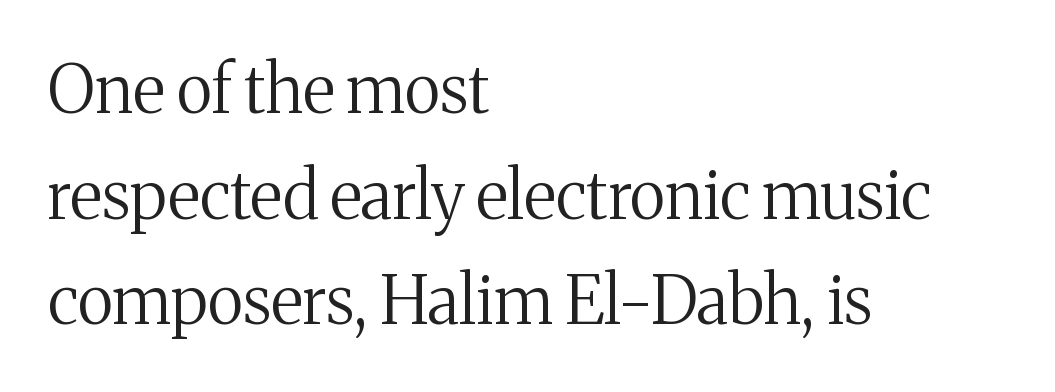
The image shows 66 px regular-weight serif type, upright; set left-aligned, normal line spacing (1.6x), normal letter spacing, not underlined; medium stroke contrast and a medium x-height.
